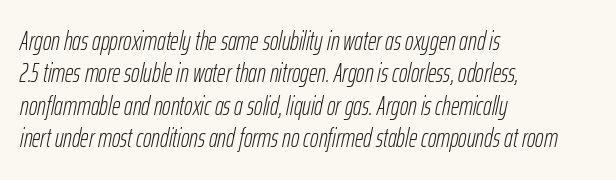
The image shows 26 px text type, italic (leaning right); set left-aligned, normal line spacing (1.25x), normal letter spacing, not underlined.
